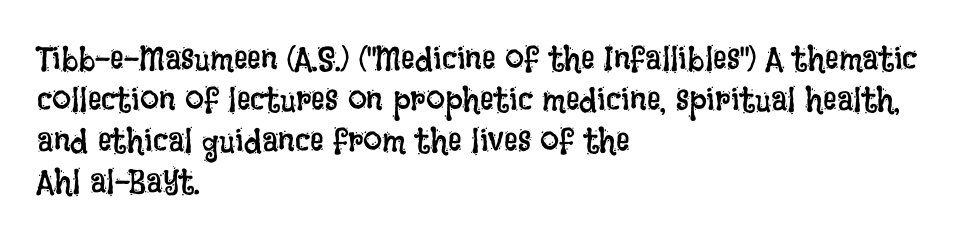
The image shows 34 px regular-weight, condensed type, upright; set left-aligned, line spacing 1.21x, normal letter spacing, not underlined; low stroke contrast and a large x-height.
